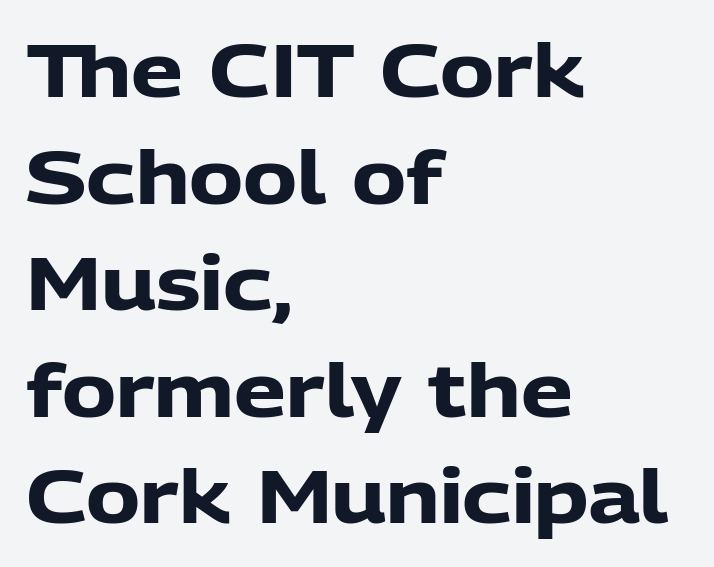
Q: Is the text bold? A: Yes.
Q: Is the text italic (slanted)? A: No, it is upright.
Q: Is the typeface a serif or a sans-serif typeface? A: Sans-serif.
Q: Is the text underlined? A: No.
Q: How is the paragraph aligned? A: Left-aligned.
Q: Is the spacing between letters normal or unusually wide? A: Normal.
Q: Is the spacing between lines tight, normal or loose? A: Normal.
Q: Width (condensed, normal, or wide)? A: Normal.
Q: Stroke contrast? A: Low.
Q: x-height? A: Medium.
Q: Monospaced? A: No.
